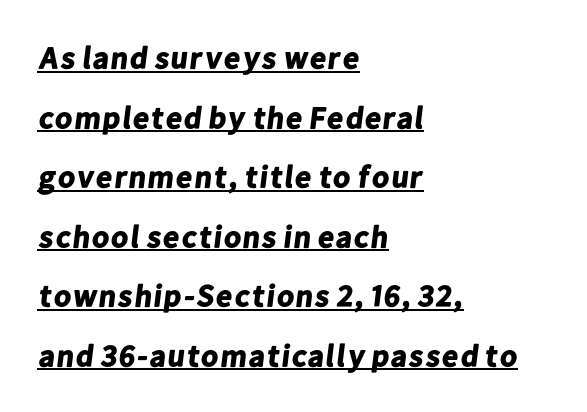
Q: Is the text bold? A: Yes.
Q: Is the typeface a serif or a sans-serif typeface? A: Sans-serif.
Q: Is the text underlined? A: Yes.
Q: How is the paragraph aligned? A: Left-aligned.
Q: Is the spacing between letters normal or unusually wide? A: Normal.
Q: Is the spacing between lines tight, normal or loose? A: Loose.
Q: Width (condensed, normal, or wide)? A: Normal.
Q: Stroke contrast? A: Low.
Q: x-height? A: Medium.
Q: Monospaced? A: No.
